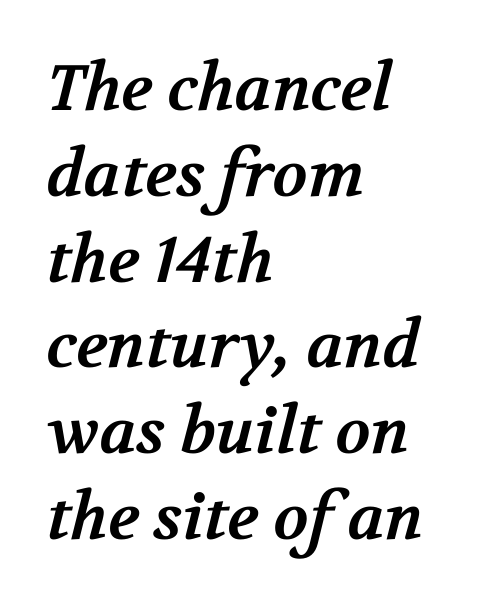
Descenders are the only things crossing below the line. Is the letter spacing exaggerated? No — it looks like the ordinary default. In CSS terms this would be text-align: left. Character widths vary here, with narrow letters taking less room than wide ones. Normally led — the rows are evenly, conventionally spaced. On the weight axis this lands at bold, roughly 700.
